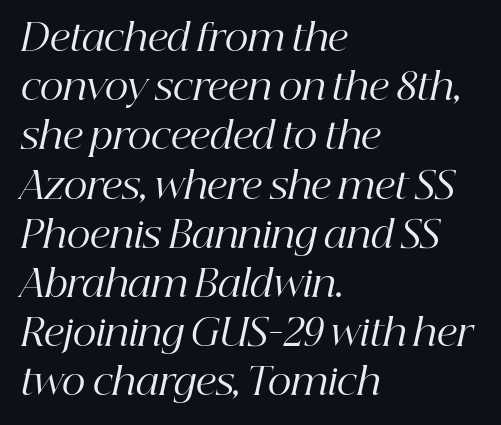
Q: Is the text bold? A: No.
Q: Is the text italic (slanted)? A: Yes, it leans right by about 12 degrees.
Q: Is the typeface a serif or a sans-serif typeface? A: Serif.
Q: Is the text underlined? A: No.
Q: How is the paragraph aligned? A: Left-aligned.
Q: Is the spacing between letters normal or unusually wide? A: Normal.
Q: Is the spacing between lines tight, normal or loose? A: Normal.
Q: Width (condensed, normal, or wide)? A: Normal.
Q: Stroke contrast? A: High.
Q: x-height? A: Medium.
Q: Monospaced? A: No.
